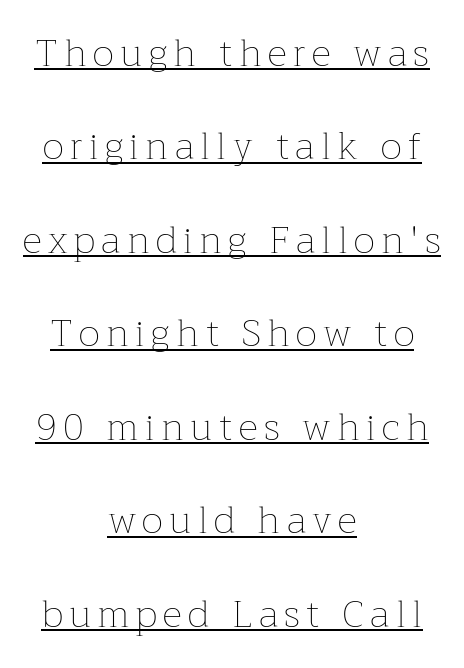
Q: Is the text bold? A: No.
Q: Is the text italic (slanted)? A: No, it is upright.
Q: Is the text underlined? A: Yes.
Q: How is the paragraph aligned? A: Centered.
Q: Is the spacing between lines tight, normal or loose? A: Loose.
Q: Width (condensed, normal, or wide)? A: Normal.
Q: Stroke contrast? A: Low.
Q: x-height? A: Medium.
Q: Monospaced? A: No.
